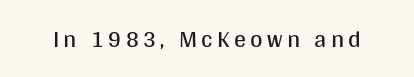
Only glyphs here, with clear space below each row. Posture: upright roman. The font is comparable to plain body text, perhaps lighter.
